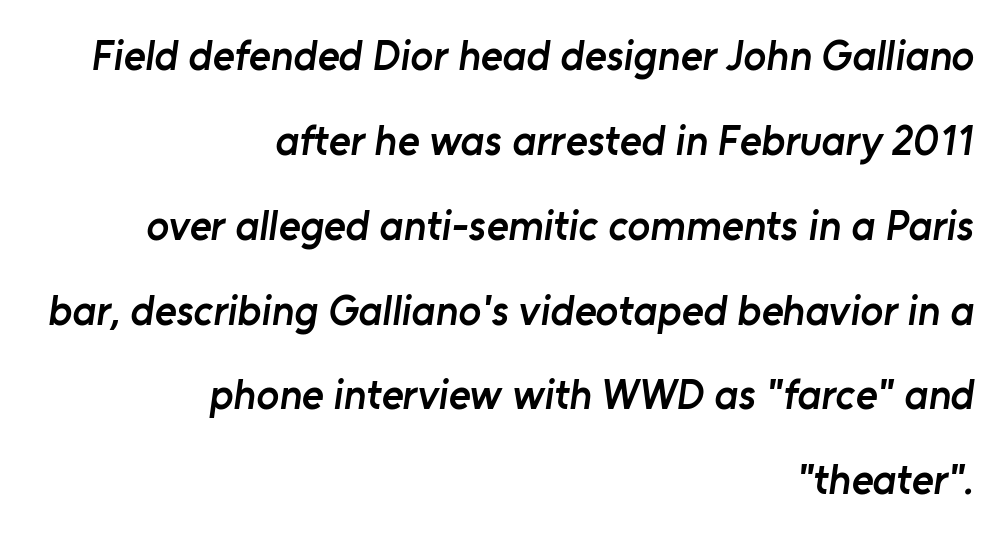
This sample trades compactness for vertical openness between lines. The letters advance in unequal steps, a hallmark of proportional type. Classification — sans serif. Honestly, there is no underline to notice here at all. Summary of weight: moderately heavy, a semibold. Compared with typical body copy, the letter spacing here is the same.
